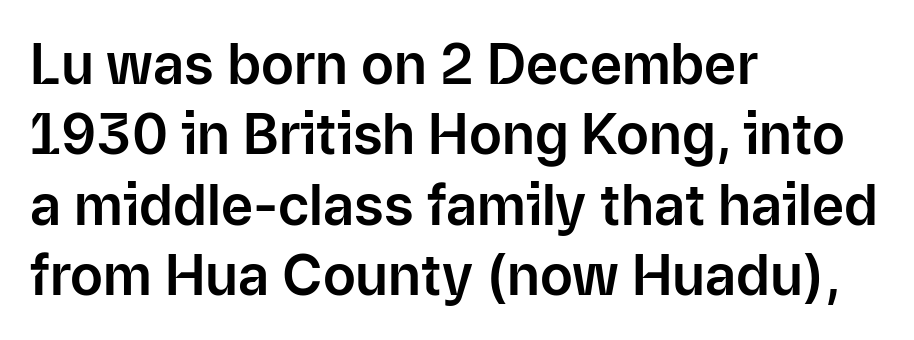
Casual observation: everything's shoved over to the left. Does the type have serifs? No, each stem ends abruptly. The baseline area is clear. Compared with typical body copy, the letter spacing here is the same. You could not count columns in this text — the font is proportionally spaced. Line spacing here is normal.
